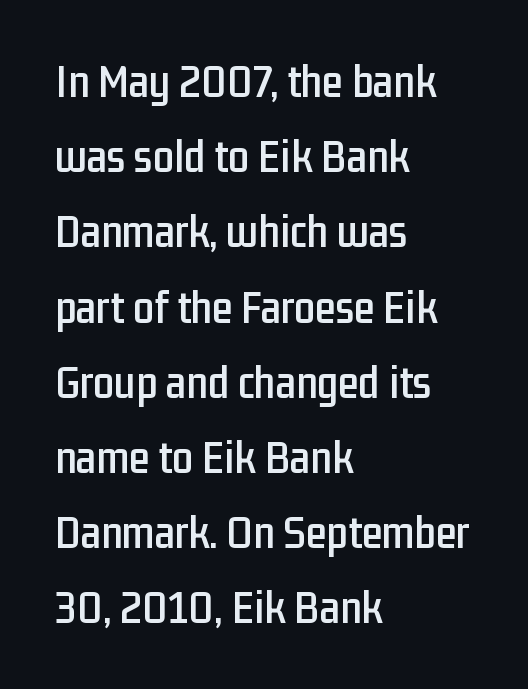
Here the designer chose a conventional face with non-uniform glyph widths. The space between consecutive lines is moderate. Stroke terminals: plain, sans-serif. The rendering anchors every line to the left-hand side. The space beneath each line is pristine and unruled. A roman cut, with each character standing at attention.
